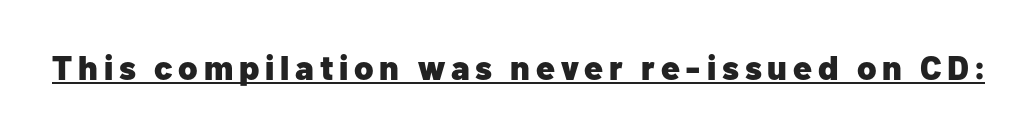
Style check: upright. Looks like someone drew a line under every word here. The passage shown is typed in a proportional face where columns would drift. Are there feet on the stems? There aren't — it's a sans. Summary of weight: heavy, a full bold.
